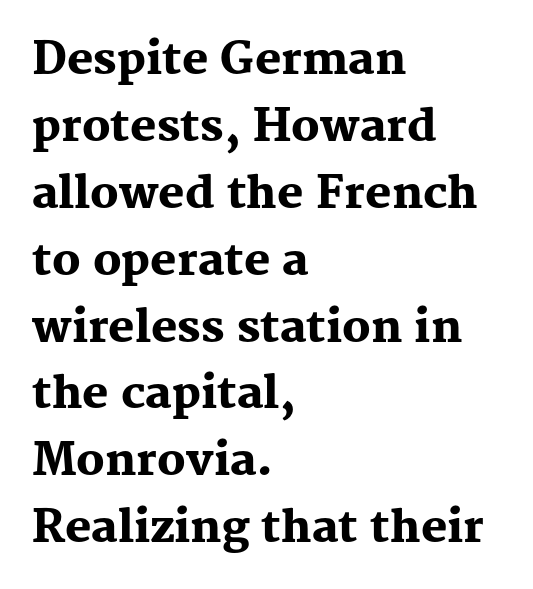
{"serif": "yes", "italic": "no", "bold": "yes", "weight": "heavy", "width": "normal", "stroke_contrast": "medium", "x_height": "medium", "monospaced": "no", "underline": "no", "align": "left", "line_spacing": "normal", "line_spacing_ratio": 1.52, "letter_spacing": "normal", "letter_spacing_em": 0.0, "glyph_px": 44}
